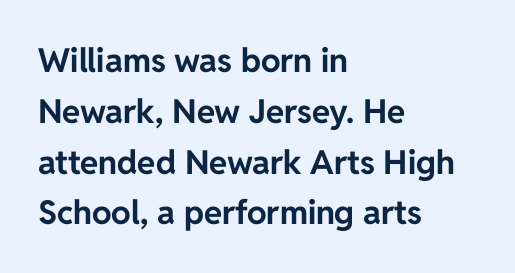
How are the letters spaced? Ordinarily, with no added tracking. The space directly below the letters is spotless. Reading down the block, your eye returns to a fixed left position each line. Chunky letters — that's bold for sure.
